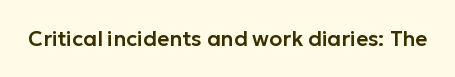
{"italic": "no", "underline": "no", "letter_spacing": "normal", "letter_spacing_em": 0.0, "glyph_px": 21}
